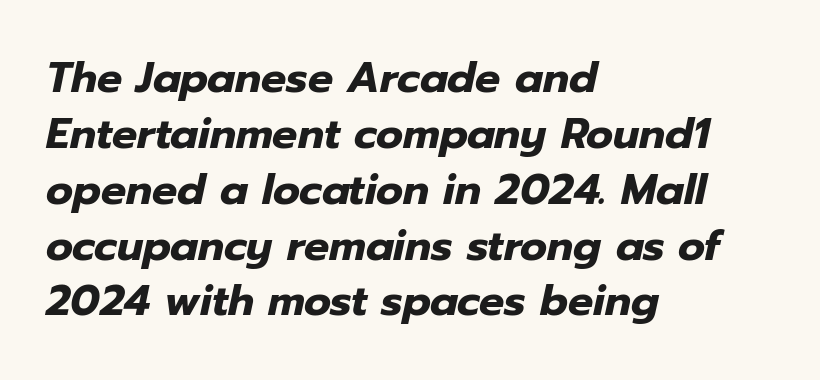
The image shows 42 px heavy type, italic (leaning right); set left-aligned, normal line spacing (1.33x), normal letter spacing, not underlined; low stroke contrast and a medium x-height.
